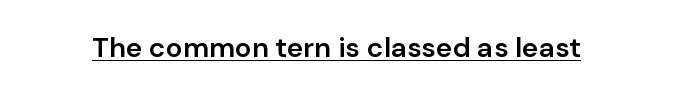
The image shows 28 px semibold sans-serif type, upright; set normal letter spacing, underlined; low stroke contrast and a medium x-height.
